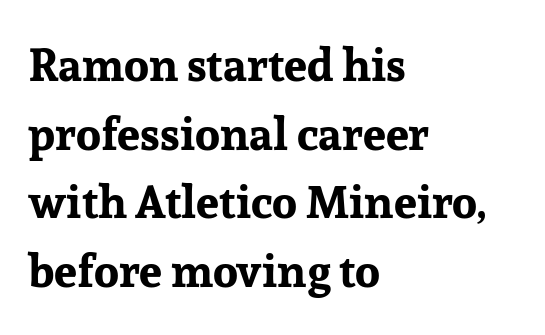
Q: Is the text bold? A: Yes.
Q: Is the text italic (slanted)? A: No, it is upright.
Q: Is the typeface a serif or a sans-serif typeface? A: Serif.
Q: Is the text underlined? A: No.
Q: How is the paragraph aligned? A: Left-aligned.
Q: Is the spacing between letters normal or unusually wide? A: Normal.
Q: Is the spacing between lines tight, normal or loose? A: Normal.
Q: Width (condensed, normal, or wide)? A: Normal.
Q: Stroke contrast? A: Low.
Q: x-height? A: Medium.
Q: Monospaced? A: No.
